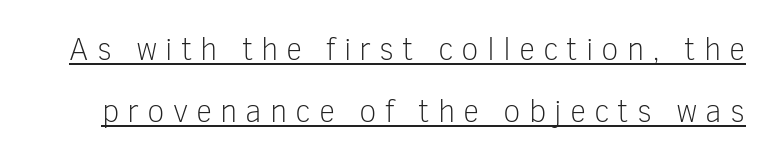
Unlike a traditional serif, this face leaves its strokes unadorned. The characters are drawn with everyday or finer stroke widths. Students, observe: this is what heavily led, spacious text looks like. Honestly, the letter spacing is so wide it's the main thing you notice.
